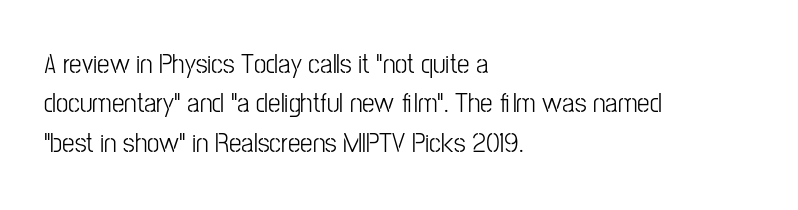
The image shows 28 px condensed sans-serif type, upright; set left-aligned, normal line spacing (1.41x), normal letter spacing, not underlined; low stroke contrast and a medium x-height.
